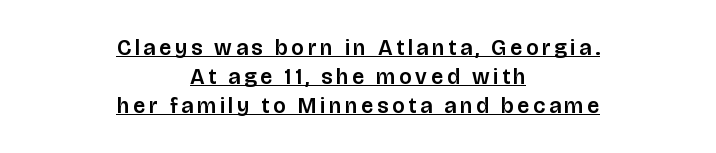
The rows are spaced the way most documents space them. Style check: upright. These lines stack symmetrically, like a column narrowing and widening about its center. The typesetter has applied underlining to the passage shown.
